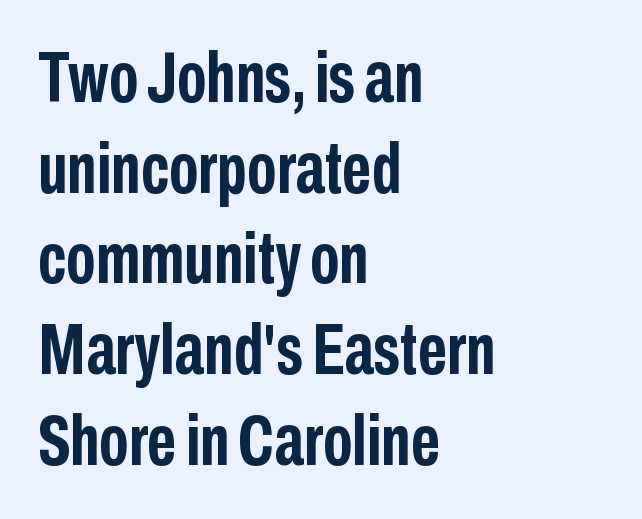
The typography opts for an upright posture over an oblique one. The strokes are fattened all the way to bold. Is this a fixed-width face? No — the glyphs have proportional, varying widths. The space between consecutive lines is moderate. The font family rendered here belongs to the sans-serif group. Clear beneath every line of the passage.
